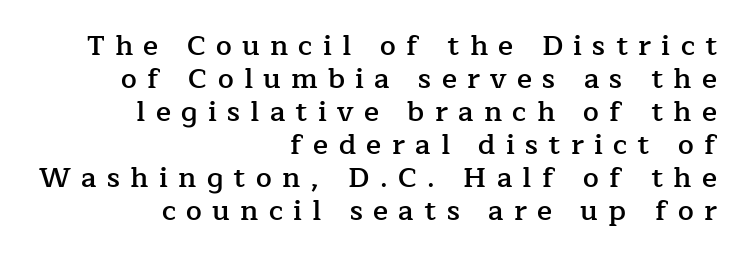
Q: Is the text bold? A: Semi-bold.
Q: Is the text italic (slanted)? A: No, it is upright.
Q: Is the typeface a serif or a sans-serif typeface? A: Serif.
Q: Is the text underlined? A: No.
Q: How is the paragraph aligned? A: Right-aligned.
Q: Is the spacing between letters normal or unusually wide? A: Unusually wide.
Q: Width (condensed, normal, or wide)? A: Normal.
Q: Stroke contrast? A: Low.
Q: x-height? A: Medium.
Q: Monospaced? A: No.
